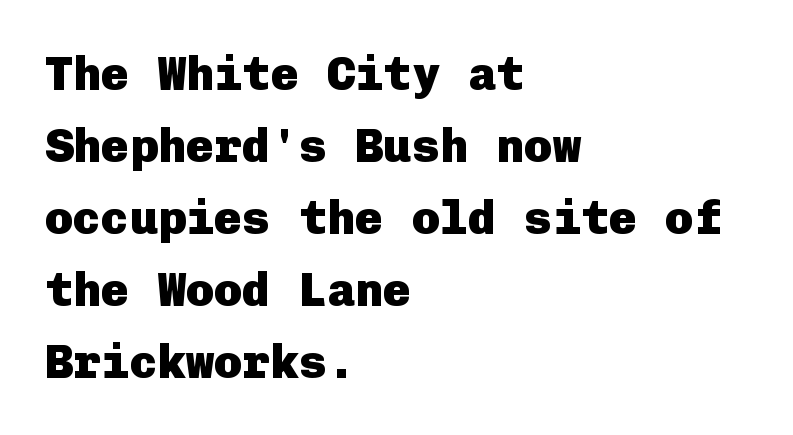
{"serif": "no", "italic": "no", "bold": "yes", "weight": "heavy", "width": "normal", "stroke_contrast": "low", "x_height": "medium", "underline": "no", "align": "left", "line_spacing": "normal", "line_spacing_ratio": 1.53, "letter_spacing": "normal", "letter_spacing_em": 0.0, "glyph_px": 47}
